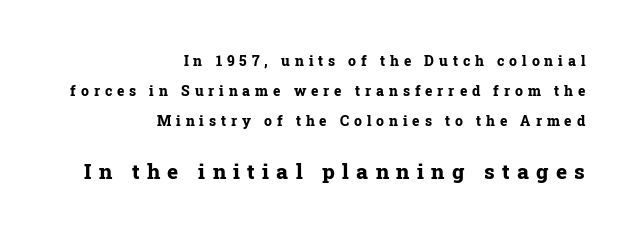
The image shows 21 px bold type, upright; set right-aligned, loose line spacing (2.13x), unusually wide letter spacing (+0.35 em), not underlined; the second (bottom) block is 1.5x larger.
